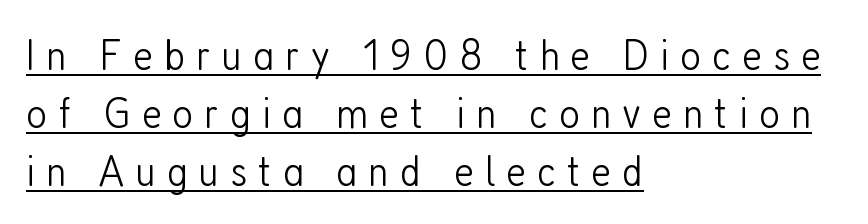
{"serif": "no", "italic": "no", "bold": "no", "weight": "light", "width": "condensed", "stroke_contrast": "low", "x_height": "medium", "monospaced": "no", "underline": "yes", "align": "left", "line_spacing": "normal", "line_spacing_ratio": 1.29, "letter_spacing": "wide", "letter_spacing_em": 0.25, "glyph_px": 45}
